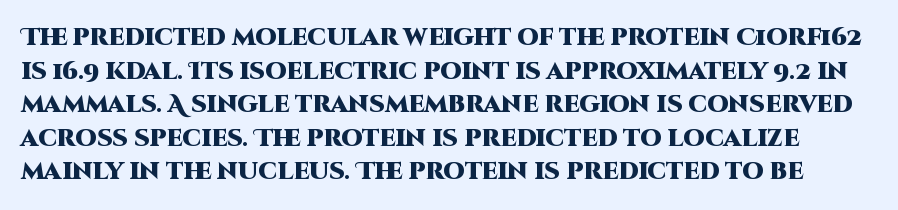
The typesetting leans heavy: a genuine bold. Leading matches the norm, producing a regular column. Plain, unruled lines of type. Between one letter and the next there's only the usual sliver of space. Unlike italic type, these characters show no tilt at all.
